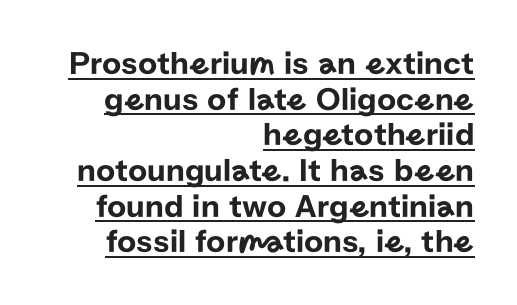
Q: Is the text italic (slanted)? A: No, it is upright.
Q: Is the typeface a serif or a sans-serif typeface? A: Sans-serif.
Q: Is the text underlined? A: Yes.
Q: How is the paragraph aligned? A: Right-aligned.
Q: Is the spacing between letters normal or unusually wide? A: Normal.
Q: Is the spacing between lines tight, normal or loose? A: Tight.
Q: Width (condensed, normal, or wide)? A: Normal.
Q: Stroke contrast? A: Low.
Q: x-height? A: Medium.
Q: Monospaced? A: No.
